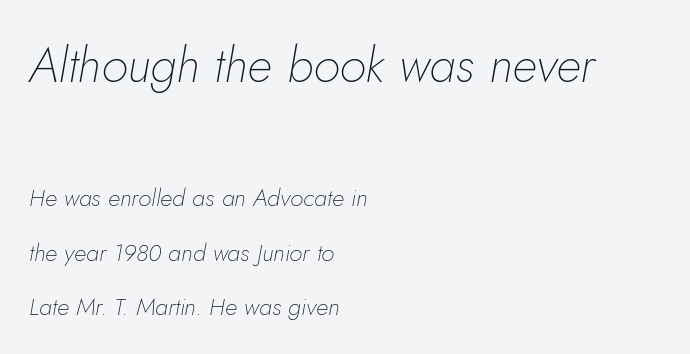
Descenders are the only things crossing below the line. The typography opts for an oblique posture over an upright one. The first block has been scaled up relative to the second. Whoever set this chose breathing room over compactness in the vertical rhythm.
